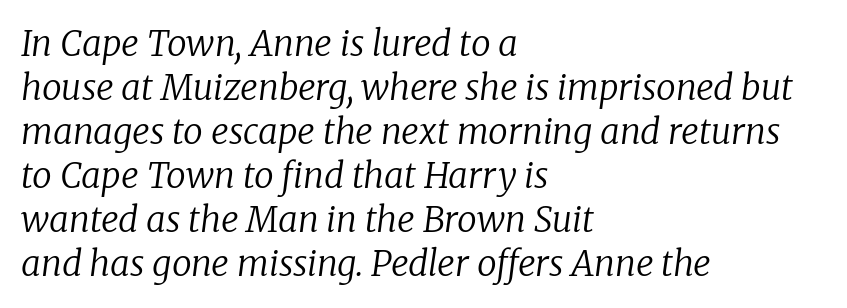
Q: Is the text bold? A: No.
Q: Is the text italic (slanted)? A: Yes, it leans right by about 8 degrees.
Q: Is the typeface a serif or a sans-serif typeface? A: Serif.
Q: Is the text underlined? A: No.
Q: How is the paragraph aligned? A: Left-aligned.
Q: Is the spacing between letters normal or unusually wide? A: Normal.
Q: Is the spacing between lines tight, normal or loose? A: Normal.
Q: Width (condensed, normal, or wide)? A: Normal.
Q: Stroke contrast? A: Low.
Q: x-height? A: Medium.
Q: Monospaced? A: No.
